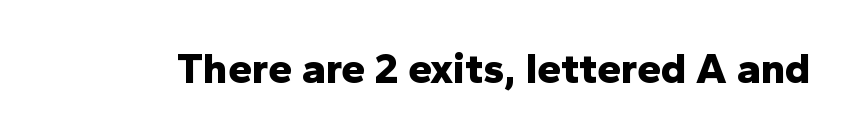
{"serif": "no", "italic": "no", "bold": "yes", "weight": "bold", "width": "normal", "stroke_contrast": "low", "x_height": "medium", "monospaced": "no", "underline": "no", "letter_spacing": "normal", "letter_spacing_em": 0.0, "glyph_px": 43}
